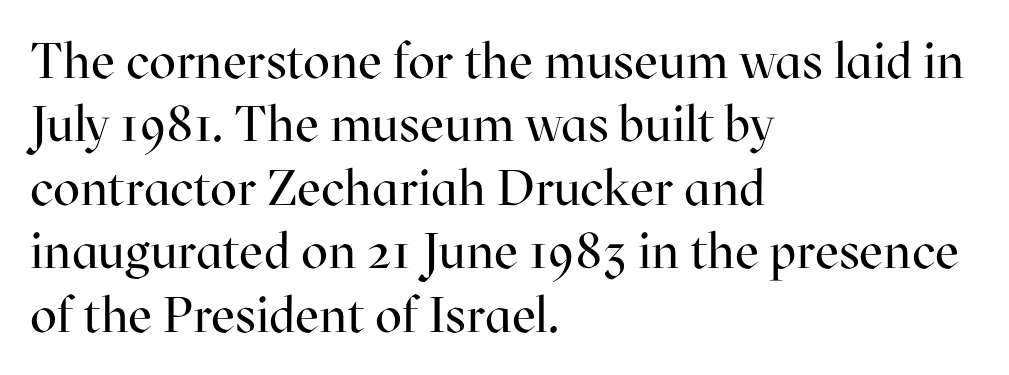
These lines sit exactly where default settings would place them. Bold? No — there's no thickening of the strokes. Observe the ordinary spacing: letters are neighbours, not strangers. A typesetter would call this proportional, since set widths differ per character. I'd call this a serif setting — the letters wear small feet. The words here are not underlined.
